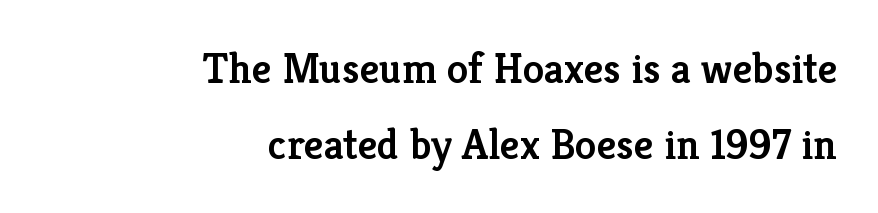
{"serif": "yes", "italic": "no", "bold": "semi", "weight": "semibold", "width": "normal", "stroke_contrast": "low", "x_height": "medium", "monospaced": "no", "underline": "no", "align": "right", "line_spacing_ratio": 1.76, "letter_spacing": "normal", "letter_spacing_em": 0.0, "glyph_px": 43}
